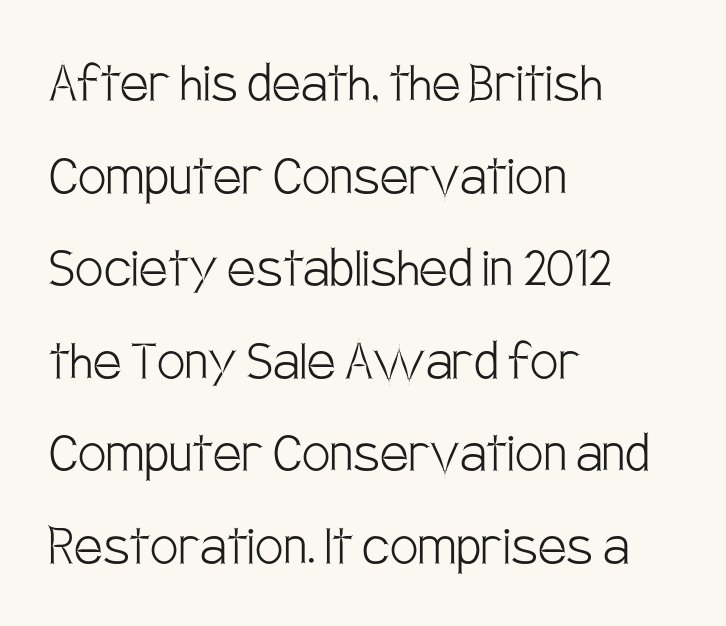
{"serif": "no", "italic": "no", "bold": "no", "weight": "light", "width": "condensed", "stroke_contrast": "low", "x_height": "large", "monospaced": "no", "underline": "no", "align": "left", "line_spacing": "normal", "line_spacing_ratio": 1.47, "letter_spacing": "normal", "letter_spacing_em": 0.0, "glyph_px": 63}
